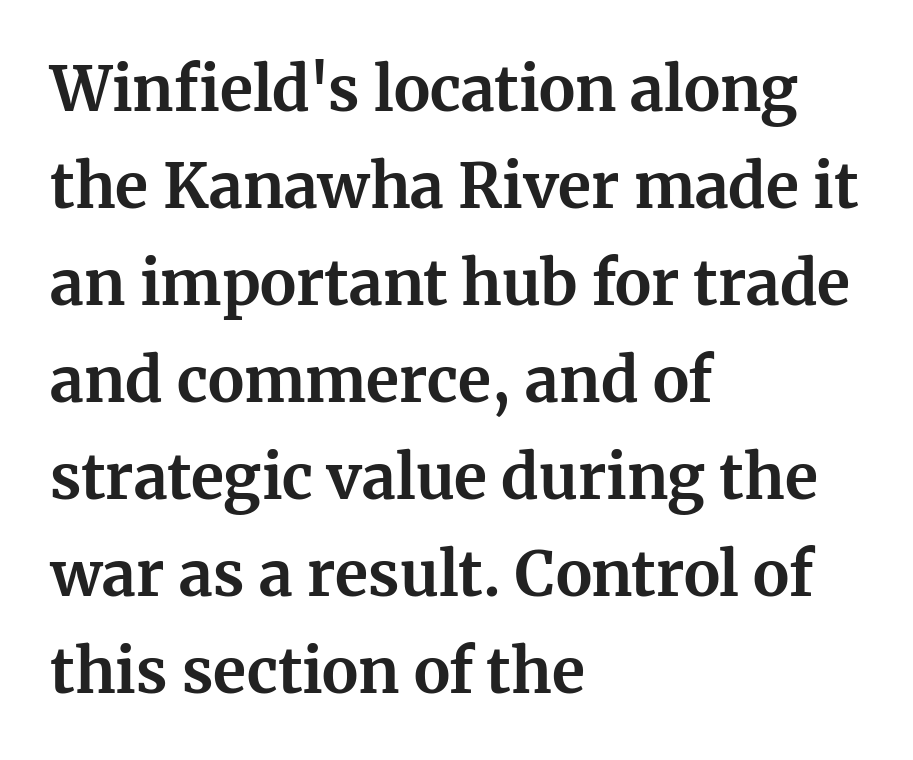
Q: Is the text bold? A: Yes.
Q: Is the text italic (slanted)? A: No, it is upright.
Q: Is the typeface a serif or a sans-serif typeface? A: Serif.
Q: Is the text underlined? A: No.
Q: How is the paragraph aligned? A: Left-aligned.
Q: Is the spacing between letters normal or unusually wide? A: Normal.
Q: Is the spacing between lines tight, normal or loose? A: Normal.
Q: Width (condensed, normal, or wide)? A: Normal.
Q: Stroke contrast? A: Medium.
Q: x-height? A: Medium.
Q: Monospaced? A: No.
